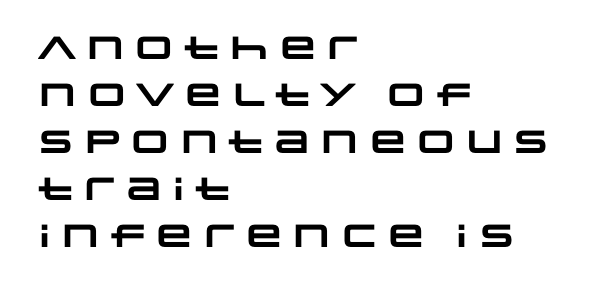
The image shows 32 px heavy, wide sans-serif type; set left-aligned, normal line spacing (1.47x), normal letter spacing, not underlined; low stroke contrast and a large x-height.
